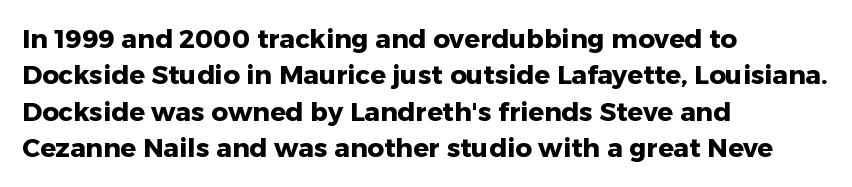
{"italic": "no", "bold": "yes", "underline": "no", "align": "left", "line_spacing": "normal", "line_spacing_ratio": 1.4, "letter_spacing": "normal", "letter_spacing_em": 0.0, "glyph_px": 26}
